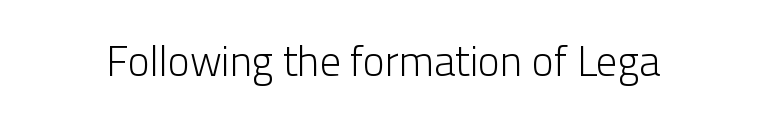
Descender tails drop into unmarked territory. The typeface chosen for these lines omits serifs. This is not heavy type; no bold has been used. Observe the ordinary spacing: letters are neighbours, not strangers. Tall strokes in this sample are plumb rather than angled.
